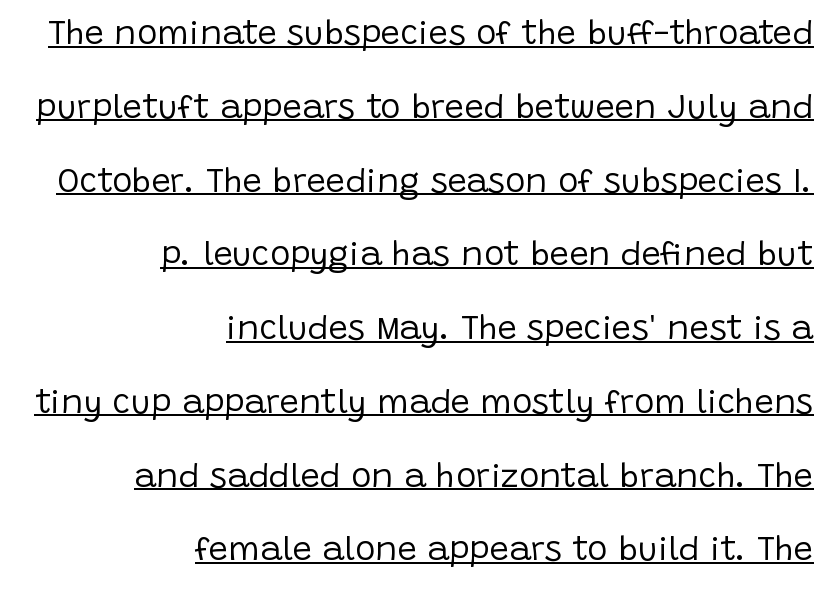
{"serif": "no", "italic": "no", "bold": "no", "weight": "regular", "width": "normal", "stroke_contrast": "low", "x_height": "large", "monospaced": "no", "underline": "yes", "align": "right", "line_spacing": "loose", "line_spacing_ratio": 2.17, "letter_spacing": "normal", "letter_spacing_em": 0.0, "glyph_px": 34}
